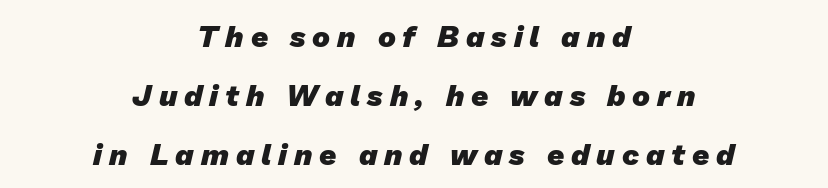
Q: Is the text bold? A: Yes.
Q: Is the typeface a serif or a sans-serif typeface? A: Sans-serif.
Q: Is the text underlined? A: No.
Q: How is the paragraph aligned? A: Centered.
Q: Is the spacing between letters normal or unusually wide? A: Unusually wide.
Q: Is the spacing between lines tight, normal or loose? A: Loose.
Q: Width (condensed, normal, or wide)? A: Normal.
Q: Stroke contrast? A: Low.
Q: x-height? A: Medium.
Q: Monospaced? A: No.
